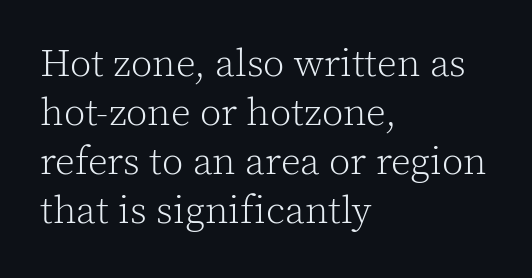
The image shows 39 px light serif type, upright; set left-aligned, normal line spacing (1.26x), normal letter spacing, not underlined; a medium x-height.
